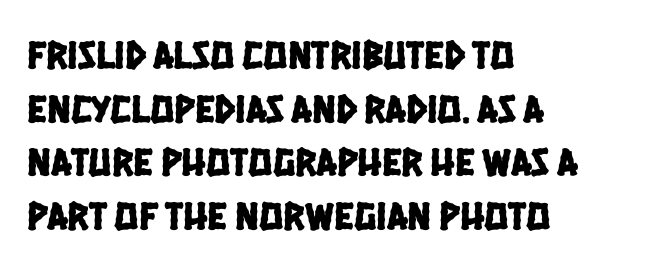
Q: Is the typeface a serif or a sans-serif typeface? A: Sans-serif.
Q: Is the text underlined? A: No.
Q: How is the paragraph aligned? A: Left-aligned.
Q: Is the spacing between letters normal or unusually wide? A: Normal.
Q: Is the spacing between lines tight, normal or loose? A: Normal.
Q: Width (condensed, normal, or wide)? A: Condensed.
Q: Stroke contrast? A: Low.
Q: x-height? A: Large.
Q: Monospaced? A: No.
